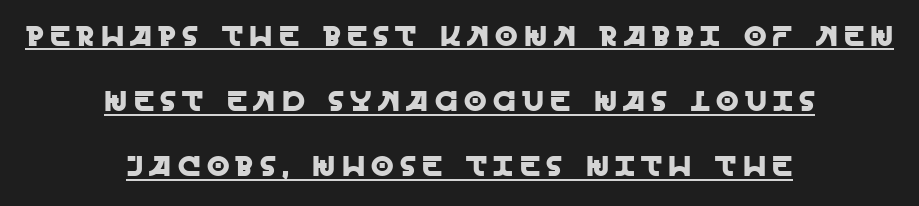
The image shows 29 px sans-serif type, upright; set centered, loose line spacing (2.25x), unusually wide letter spacing (+0.22 em), underlined; a large x-height.
